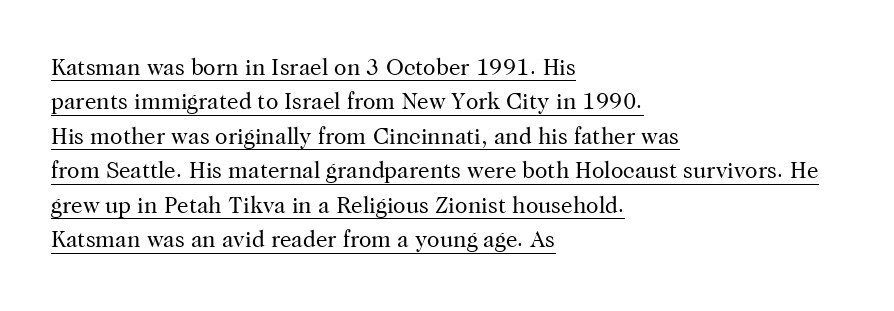
The image shows 23 px text type, upright; set left-aligned, normal line spacing (1.5x), normal letter spacing, underlined.
